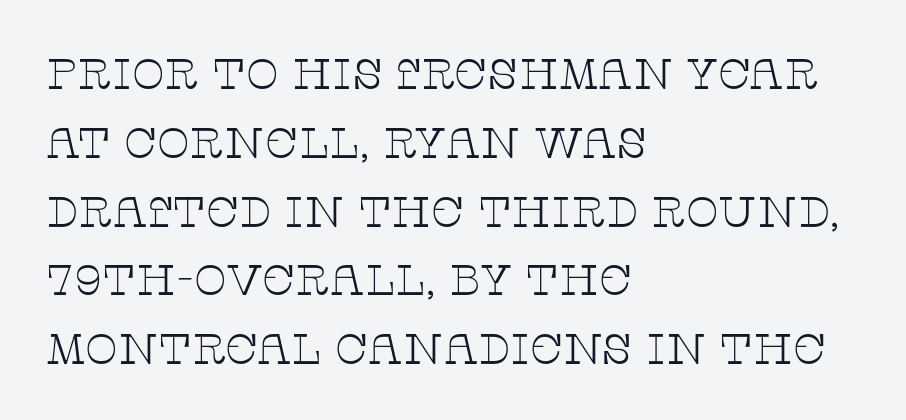
The image shows 43 px thin, wide serif type, upright; set left-aligned, normal line spacing (1.6x), normal letter spacing, not underlined; low stroke contrast and a large x-height.
